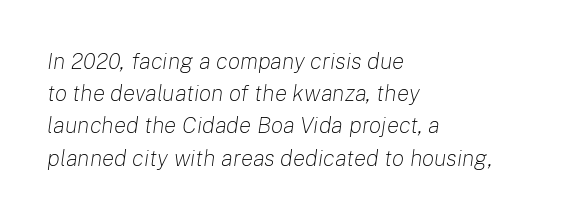
{"italic": "yes", "lean": "right", "slant_degrees": 8, "bold": "no", "underline": "no", "align": "left", "line_spacing": "normal", "line_spacing_ratio": 1.4, "letter_spacing": "normal", "letter_spacing_em": 0.0, "glyph_px": 23}
